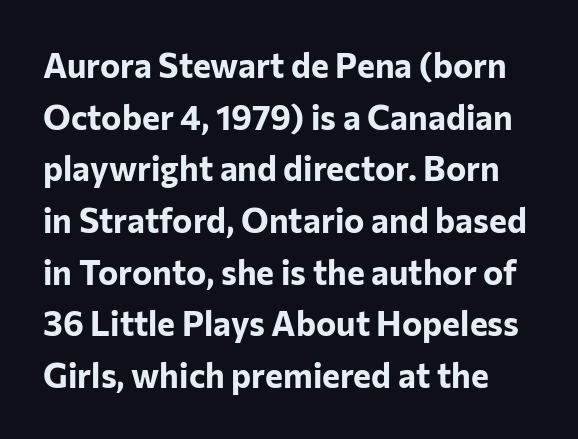
{"serif": "no", "italic": "no", "bold": "yes", "weight": "bold", "width": "normal", "stroke_contrast": "low", "x_height": "medium", "monospaced": "no", "underline": "no", "line_spacing": "normal", "line_spacing_ratio": 1.52, "letter_spacing": "normal", "letter_spacing_em": 0.0, "glyph_px": 34}
